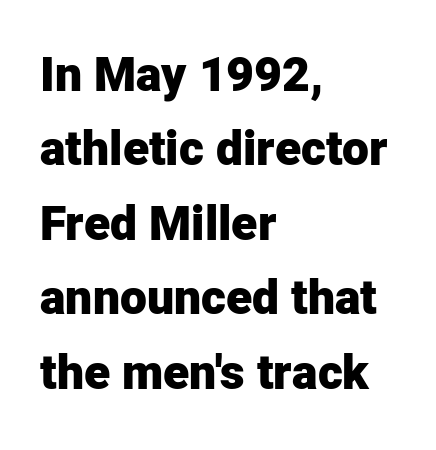
Q: Is the text bold? A: Yes.
Q: Is the text italic (slanted)? A: No, it is upright.
Q: Is the typeface a serif or a sans-serif typeface? A: Sans-serif.
Q: Is the text underlined? A: No.
Q: How is the paragraph aligned? A: Left-aligned.
Q: Is the spacing between letters normal or unusually wide? A: Normal.
Q: Is the spacing between lines tight, normal or loose? A: Normal.
Q: Width (condensed, normal, or wide)? A: Normal.
Q: Stroke contrast? A: Low.
Q: x-height? A: Medium.
Q: Monospaced? A: No.
